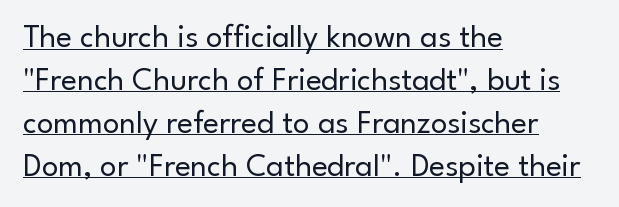
Think of a printed novel: that variable character pitch is what you see here. Classification — sans serif. These lines stack with their left ends in a neat column. What's the leading like? Ordinary, nothing unusual. The rendering uses the underline text-decoration.
